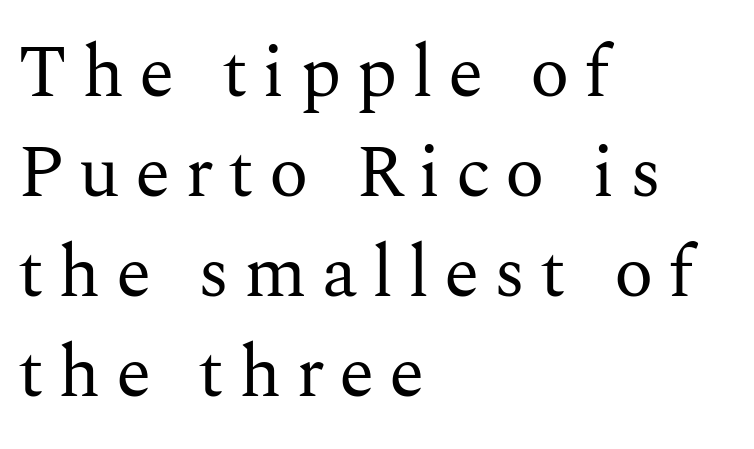
The image shows 73 px regular-weight serif type, upright; set left-aligned, normal line spacing (1.37x), unusually wide letter spacing (+0.2 em), not underlined; medium stroke contrast and a medium x-height.
